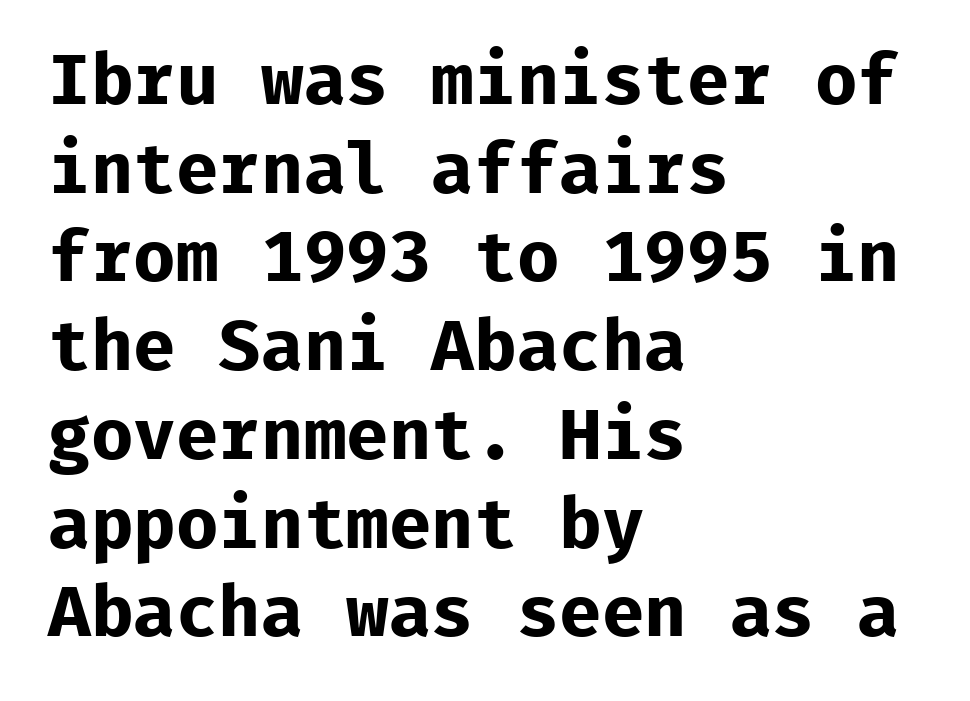
The image shows 71 px bold sans-serif type, upright, monospaced; set left-aligned, normal line spacing (1.25x), normal letter spacing, not underlined; low stroke contrast and a medium x-height.
